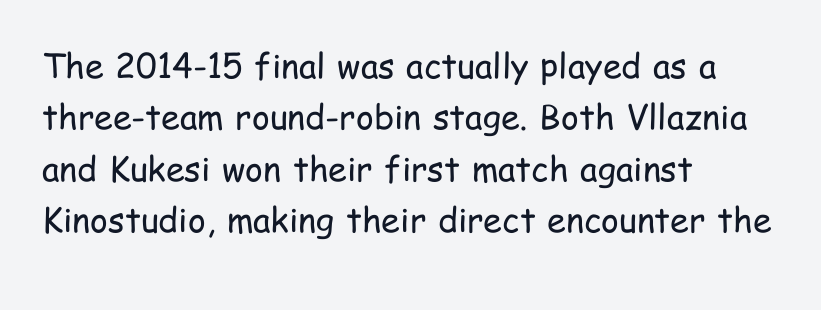
Q: Is the text bold? A: No.
Q: Is the text italic (slanted)? A: No, it is upright.
Q: Is the typeface a serif or a sans-serif typeface? A: Sans-serif.
Q: Is the text underlined? A: No.
Q: How is the paragraph aligned? A: Left-aligned.
Q: Is the spacing between letters normal or unusually wide? A: Normal.
Q: Is the spacing between lines tight, normal or loose? A: Normal.
Q: Width (condensed, normal, or wide)? A: Condensed.
Q: Stroke contrast? A: Low.
Q: x-height? A: Medium.
Q: Monospaced? A: No.
